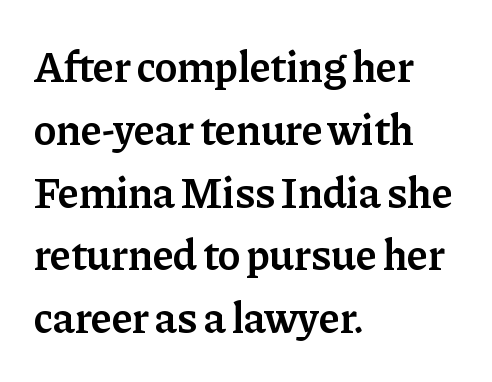
The image shows 43 px semibold serif type, upright; set left-aligned, normal line spacing (1.46x), normal letter spacing, not underlined; low stroke contrast and a medium x-height.
